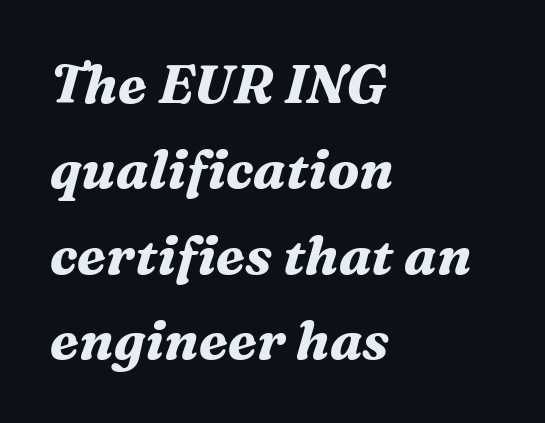
The image shows 54 px bold serif type, italic (leaning right); set left-aligned, normal line spacing (1.58x), normal letter spacing, not underlined; medium stroke contrast and a medium x-height.
